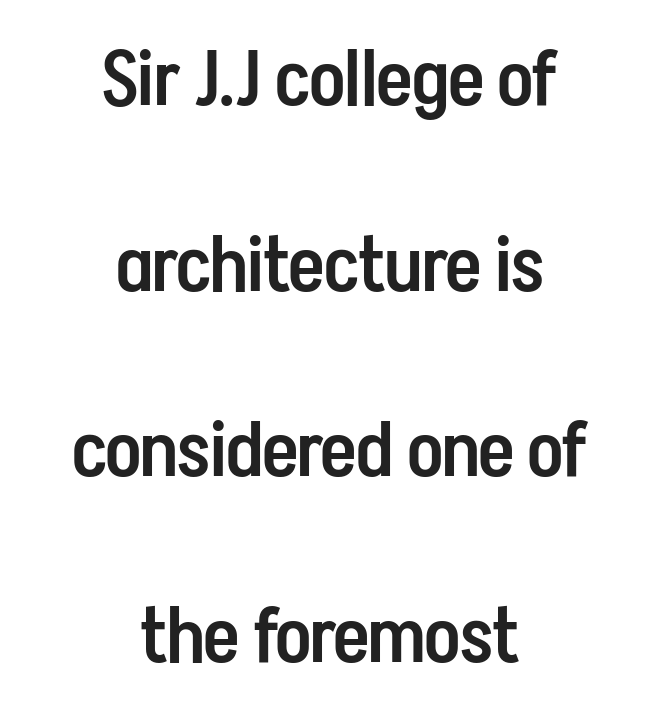
Q: Is the text bold? A: Semi-bold.
Q: Is the text italic (slanted)? A: No, it is upright.
Q: Is the typeface a serif or a sans-serif typeface? A: Sans-serif.
Q: Is the text underlined? A: No.
Q: How is the paragraph aligned? A: Centered.
Q: Is the spacing between letters normal or unusually wide? A: Normal.
Q: Is the spacing between lines tight, normal or loose? A: Loose.
Q: Width (condensed, normal, or wide)? A: Condensed.
Q: Stroke contrast? A: Low.
Q: x-height? A: Medium.
Q: Monospaced? A: No.
